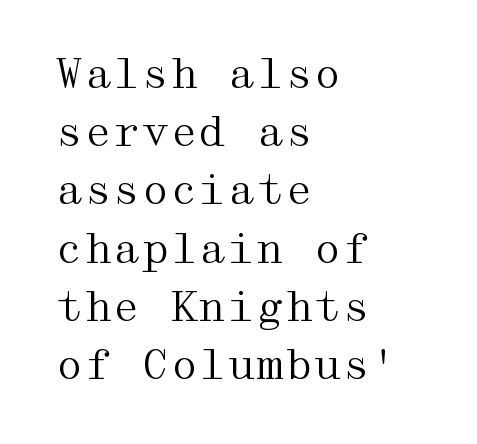
{"serif": "yes", "italic": "no", "bold": "no", "weight": "regular", "width": "wide", "stroke_contrast": "medium", "x_height": "medium", "underline": "no", "align": "left", "line_spacing": "normal", "line_spacing_ratio": 1.42, "letter_spacing": "normal", "letter_spacing_em": 0.0, "glyph_px": 41}
